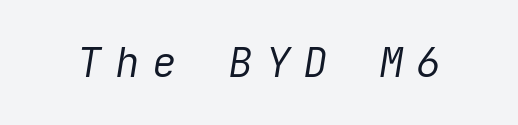
The image shows 41 px regular-weight type, italic (leaning right); set unusually wide letter spacing (+0.32 em), not underlined; low stroke contrast and a medium x-height.
